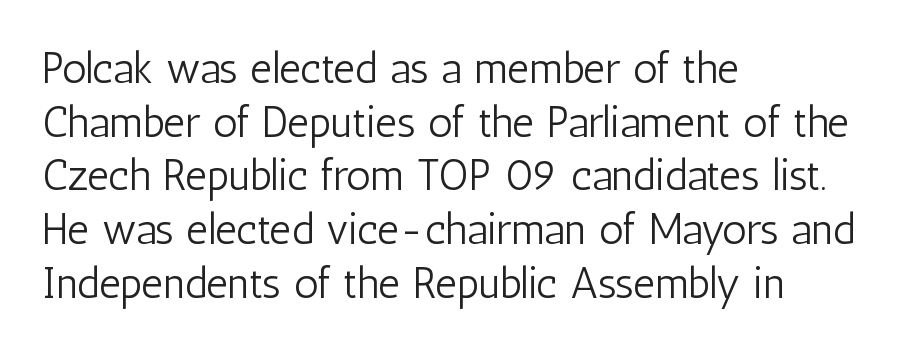
{"serif": "no", "italic": "no", "bold": "no", "weight": "light", "width": "condensed", "stroke_contrast": "low", "x_height": "medium", "monospaced": "no", "underline": "no", "align": "left", "line_spacing": "normal", "line_spacing_ratio": 1.25, "letter_spacing": "normal", "letter_spacing_em": 0.0, "glyph_px": 43}
